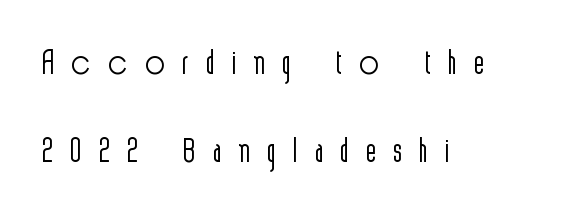
No chunkiness to these letters — they're not bold. Clear beneath every line of the passage. The letters carry no serifs — their stems end cleanly without finishing strokes. This is roman type, the default non-slanted kind. Varying glyph widths throughout — classic text-font behaviour.
